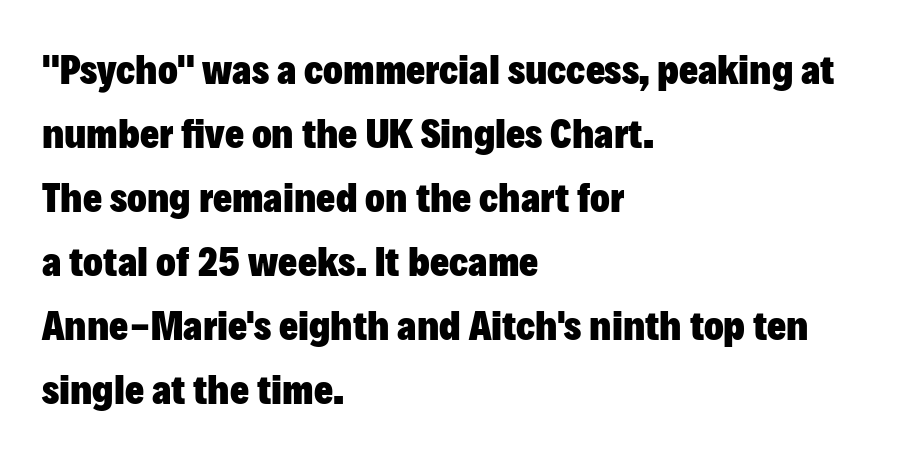
{"serif": "no", "italic": "no", "bold": "yes", "weight": "heavy", "width": "normal", "stroke_contrast": "low", "x_height": "medium", "monospaced": "no", "underline": "no", "align": "left", "line_spacing": "normal", "line_spacing_ratio": 1.56, "letter_spacing": "normal", "letter_spacing_em": 0.0, "glyph_px": 41}
